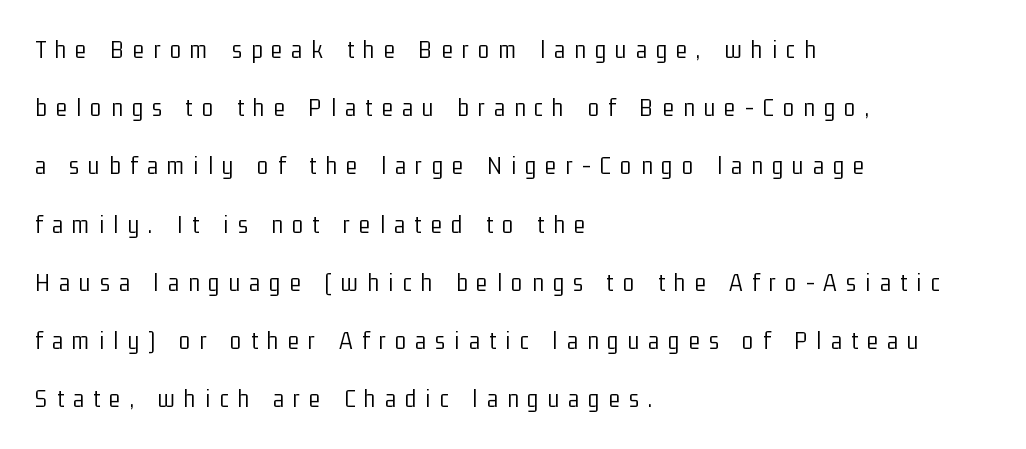
Q: Is the text bold? A: No.
Q: Is the text italic (slanted)? A: No, it is upright.
Q: Is the text underlined? A: No.
Q: How is the paragraph aligned? A: Left-aligned.
Q: Is the spacing between letters normal or unusually wide? A: Unusually wide.
Q: Is the spacing between lines tight, normal or loose? A: Loose.
